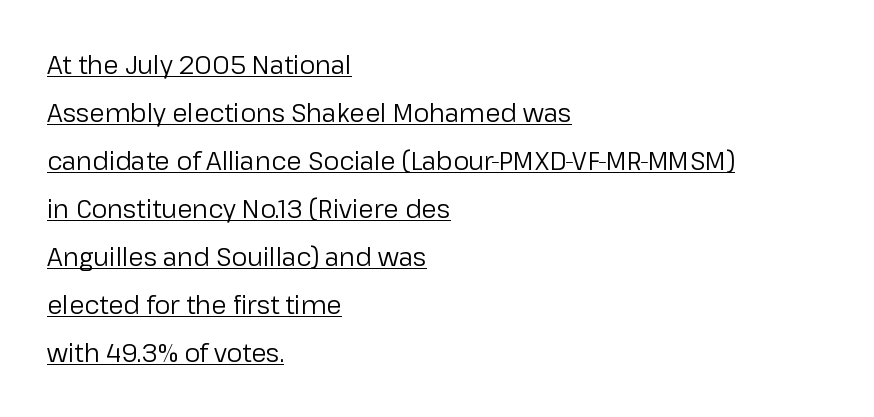
The image shows 25 px text type, upright; set left-aligned, loose line spacing (1.92x), normal letter spacing, underlined.
